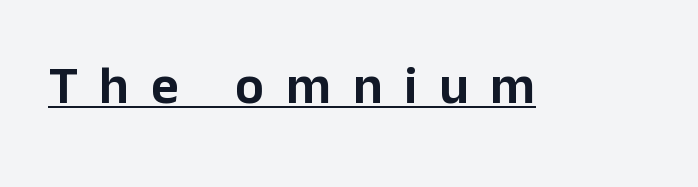
The image shows 54 px sans-serif type, upright; set unusually wide letter spacing (+0.4 em), underlined; low stroke contrast and a medium x-height.
